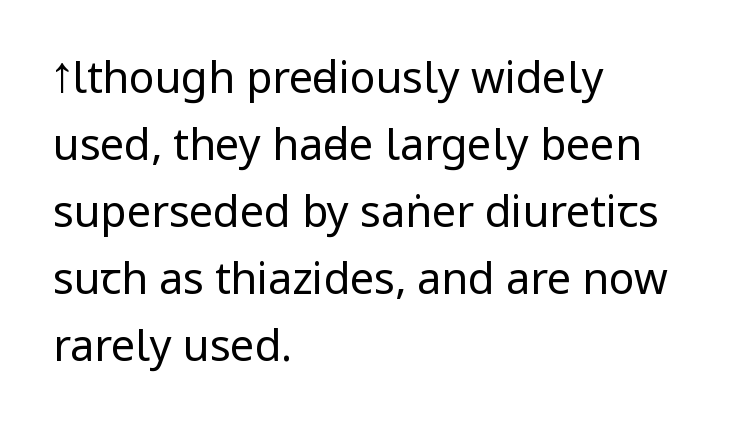
The image shows 43 px regular-weight, condensed sans-serif type, upright; set left-aligned, normal line spacing (1.56x), normal letter spacing, not underlined; low stroke contrast.
